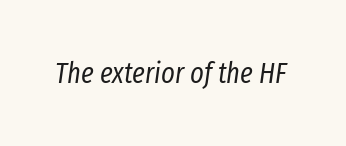
The image shows 29 px regular-weight, condensed type, italic (leaning right); set normal letter spacing, not underlined; low stroke contrast and a medium x-height.
